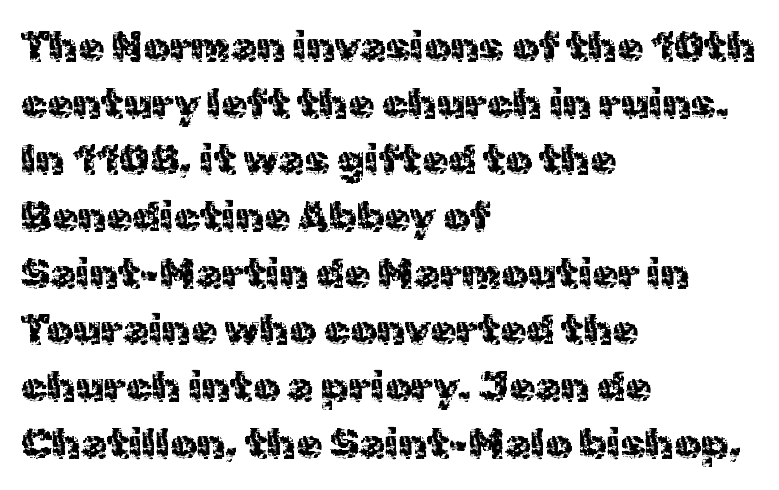
Q: Is the text italic (slanted)? A: No, it is upright.
Q: Is the typeface a serif or a sans-serif typeface? A: Sans-serif.
Q: Is the text underlined? A: No.
Q: How is the paragraph aligned? A: Left-aligned.
Q: Is the spacing between letters normal or unusually wide? A: Normal.
Q: Is the spacing between lines tight, normal or loose? A: Normal.
Q: Width (condensed, normal, or wide)? A: Normal.
Q: x-height? A: Medium.
Q: Monospaced? A: No.
